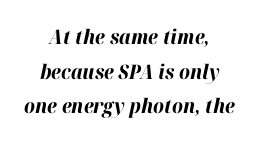
Q: Is the text bold? A: Yes.
Q: Is the text italic (slanted)? A: Yes, it leans right by about 12 degrees.
Q: Is the text underlined? A: No.
Q: How is the paragraph aligned? A: Centered.
Q: Is the spacing between letters normal or unusually wide? A: Normal.
